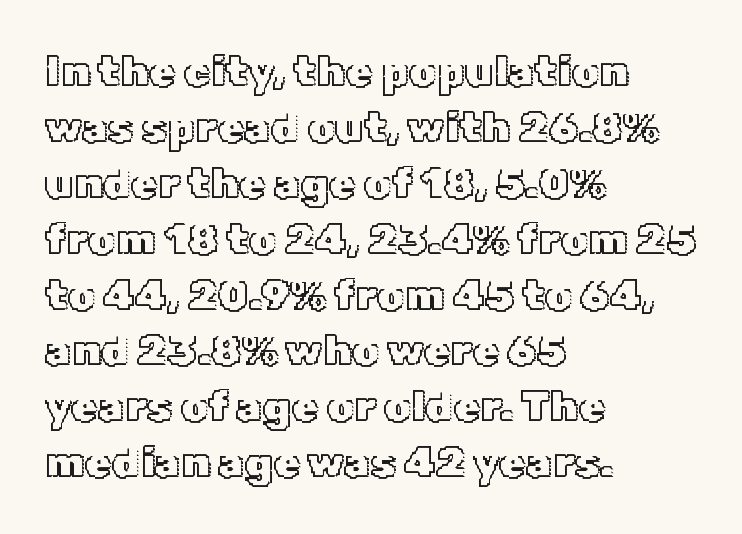
Q: Is the text italic (slanted)? A: No, it is upright.
Q: Is the text underlined? A: No.
Q: How is the paragraph aligned? A: Left-aligned.
Q: Is the spacing between letters normal or unusually wide? A: Normal.
Q: Is the spacing between lines tight, normal or loose? A: Normal.
Q: Width (condensed, normal, or wide)? A: Normal.
Q: x-height? A: Medium.
Q: Monospaced? A: No.
